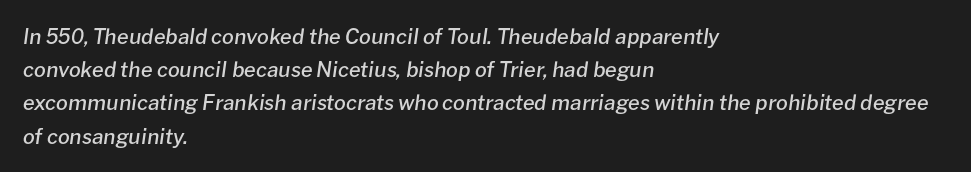
There's an unmistakable incline to the writing here. Typeset ragged right — the left edge is the straight one. The lines sit at an ordinary, default distance from one another. This rendering leaves character spacing at its baseline value. This rendering features lettering with no underline.
